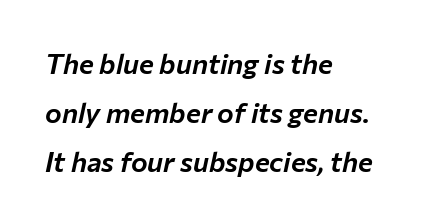
The image shows 28 px text type, italic (leaning right); set left-aligned, line spacing 1.75x, normal letter spacing, not underlined; low stroke contrast and a medium x-height.
